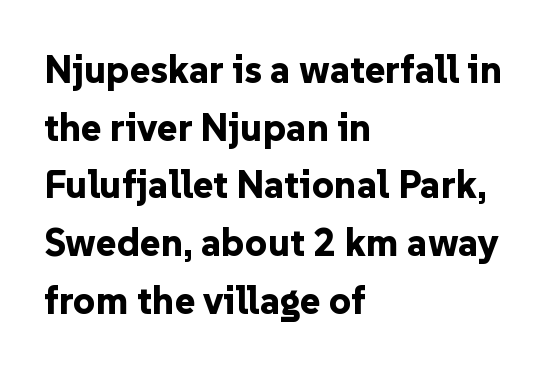
The image shows 39 px bold sans-serif type, upright; set left-aligned, normal line spacing (1.48x), normal letter spacing, not underlined; low stroke contrast and a medium x-height.
